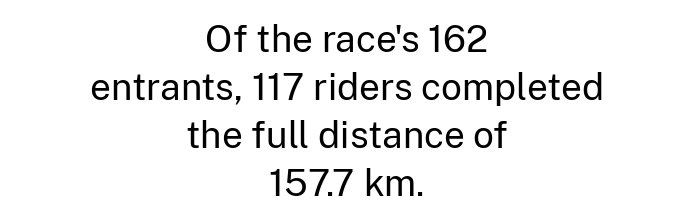
The image shows 37 px regular-weight sans-serif type, upright; set centered, normal line spacing (1.3x), normal letter spacing, not underlined; low stroke contrast and a medium x-height.
